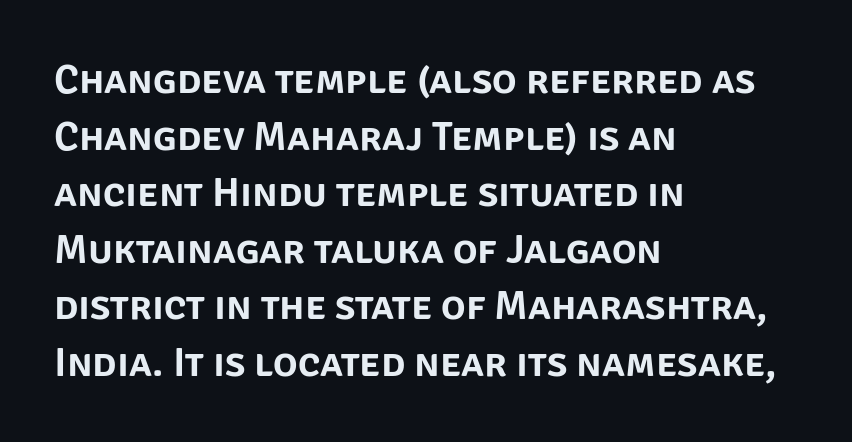
{"serif": "no", "italic": "no", "width": "normal", "stroke_contrast": "low", "x_height": "large", "monospaced": "no", "underline": "no", "align": "left", "line_spacing": "normal", "line_spacing_ratio": 1.38, "letter_spacing": "normal", "letter_spacing_em": 0.0, "glyph_px": 41}
